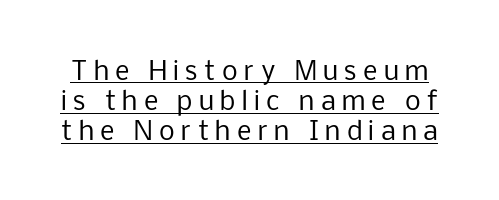
{"italic": "no", "bold": "no", "underline": "yes", "line_spacing_ratio": 1.21, "letter_spacing": "wide", "letter_spacing_em": 0.26, "glyph_px": 25}
